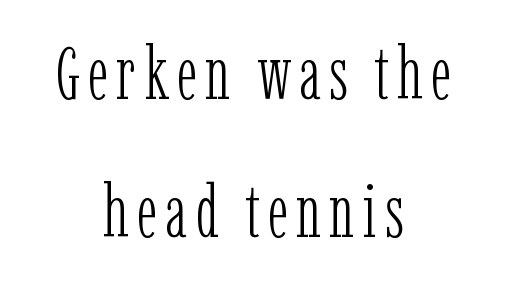
Q: Is the text bold? A: No.
Q: Is the text italic (slanted)? A: No, it is upright.
Q: Is the typeface a serif or a sans-serif typeface? A: Serif.
Q: Is the text underlined? A: No.
Q: How is the paragraph aligned? A: Centered.
Q: Width (condensed, normal, or wide)? A: Condensed.
Q: Stroke contrast? A: Low.
Q: x-height? A: Medium.
Q: Monospaced? A: No.
